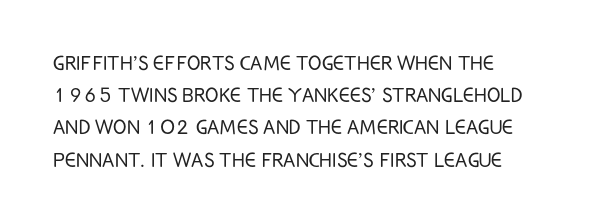
Q: Is the text bold? A: No.
Q: Is the text italic (slanted)? A: No, it is upright.
Q: Is the text underlined? A: No.
Q: How is the paragraph aligned? A: Left-aligned.
Q: Is the spacing between letters normal or unusually wide? A: Normal.
Q: Is the spacing between lines tight, normal or loose? A: Normal.
